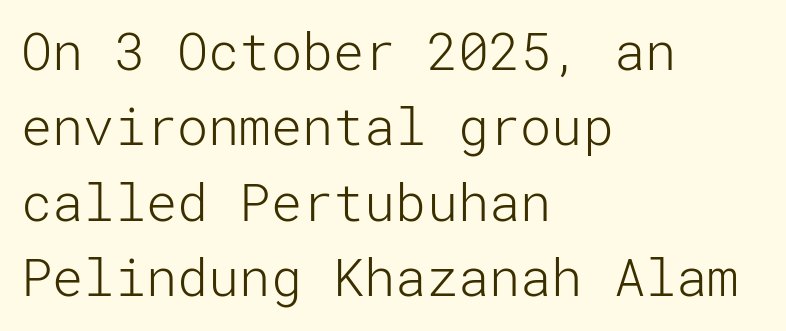
The image shows 52 px light sans-serif type, upright; set left-aligned, normal line spacing (1.45x), normal letter spacing, not underlined; low stroke contrast and a medium x-height.
